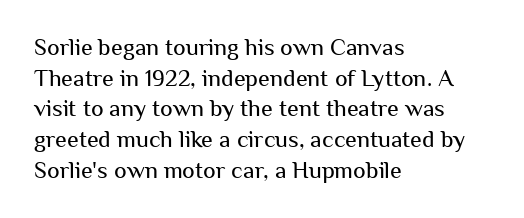
Q: Is the text bold? A: No.
Q: Is the text italic (slanted)? A: No, it is upright.
Q: Is the text underlined? A: No.
Q: How is the paragraph aligned? A: Left-aligned.
Q: Is the spacing between letters normal or unusually wide? A: Normal.
Q: Is the spacing between lines tight, normal or loose? A: Normal.
